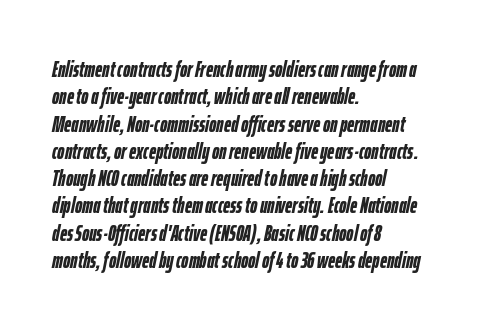
The words here are not underlined. Horizontally, the lines are justified to the leading edge only. On the weight axis this lands at bold, roughly 700. The rendering keeps characters at their native spacing.
